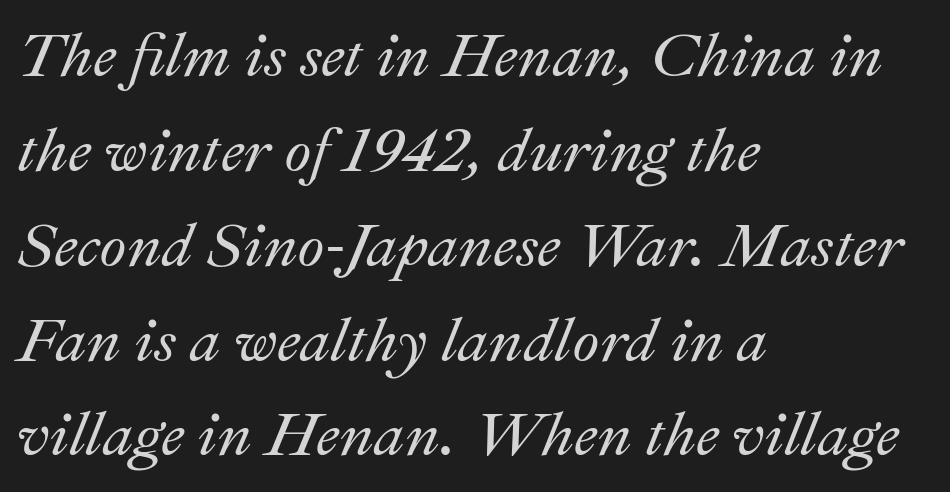
Q: Is the text italic (slanted)? A: Yes, it leans right by about 22 degrees.
Q: Is the text underlined? A: No.
Q: How is the paragraph aligned? A: Left-aligned.
Q: Is the spacing between letters normal or unusually wide? A: Normal.
Q: Is the spacing between lines tight, normal or loose? A: Normal.
Q: Width (condensed, normal, or wide)? A: Normal.
Q: Stroke contrast? A: Medium.
Q: x-height? A: Small.
Q: Monospaced? A: No.
